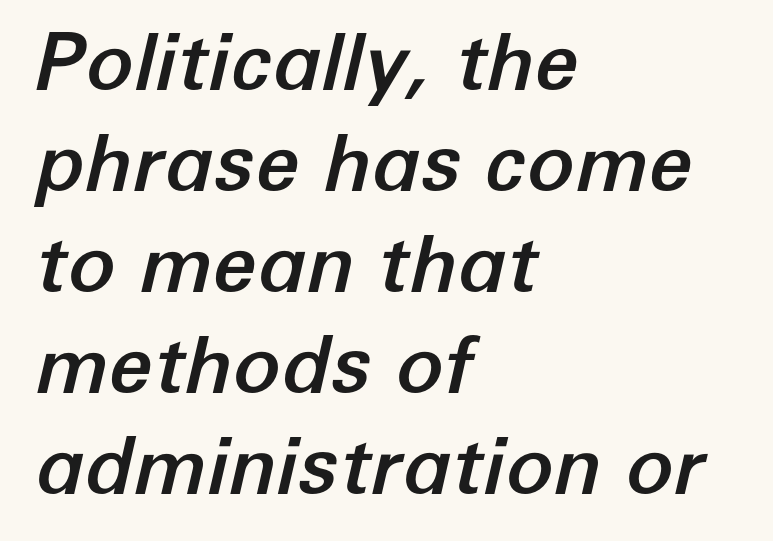
{"italic": "yes", "lean": "right", "slant_degrees": 12, "width": "normal", "stroke_contrast": "low", "x_height": "medium", "monospaced": "no", "underline": "no", "align": "left", "line_spacing": "normal", "line_spacing_ratio": 1.28, "letter_spacing": "normal", "letter_spacing_em": 0.0, "glyph_px": 79}
